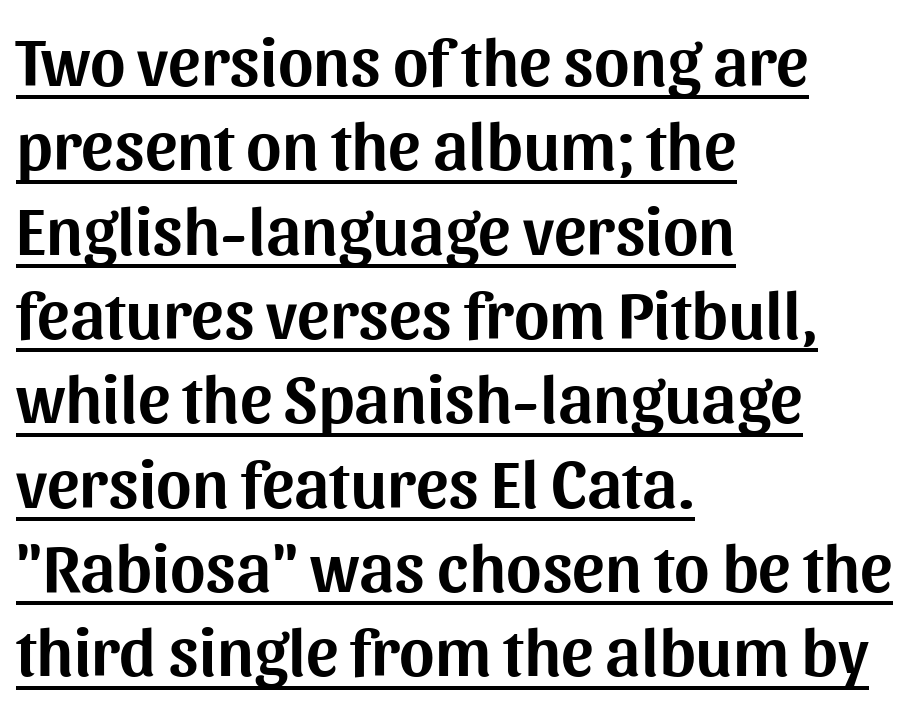
Notice how the stems are strictly vertical — no italics here. Is this a fixed-width face? No — the glyphs have proportional, varying widths. Type style note: lacks serifs. Spacing between characters is what you'd get straight out of the box.
